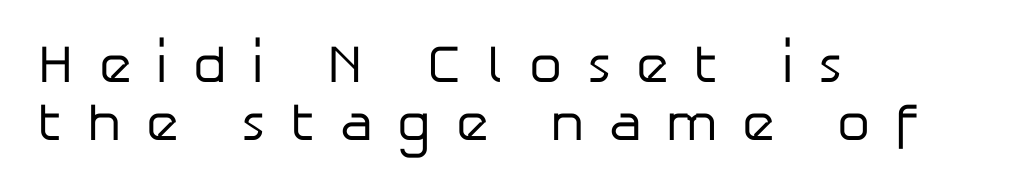
No extra ink here — the face is not bold. Typographically, this falls in the sans-serif category. If you drew a line through each stem, it would be perfectly vertical. Closely set lines give the paragraph a compact silhouette. Descenders hang freely into open space. The compositor pushed each line to the left boundary.
